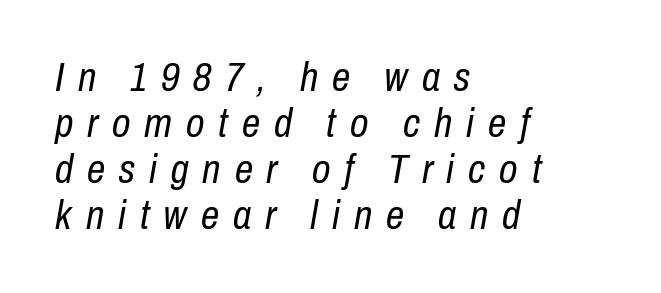
{"italic": "yes", "lean": "right", "slant_degrees": 10, "bold": "no", "weight": "regular", "width": "condensed", "stroke_contrast": "low", "x_height": "medium", "monospaced": "no", "underline": "no", "align": "left", "line_spacing": "tight", "line_spacing_ratio": 1.12, "letter_spacing": "wide", "letter_spacing_em": 0.34, "glyph_px": 41}
